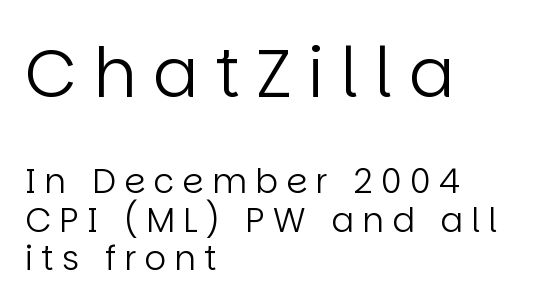
The image shows 68 px regular-weight sans-serif type, upright; set left-aligned, tight line spacing (1.14x), unusually wide letter spacing (+0.24 em), not underlined; the first (top) block is 2.0x larger; low stroke contrast and a large x-height.
